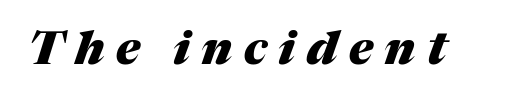
On the weight axis this lands at bold, roughly 700. Display-style spreading of the glyphs; the letterfit is very open. The lettering tilts uniformly, giving the passage an italic look. Is this a fixed-width face? No — the glyphs have proportional, varying widths.
